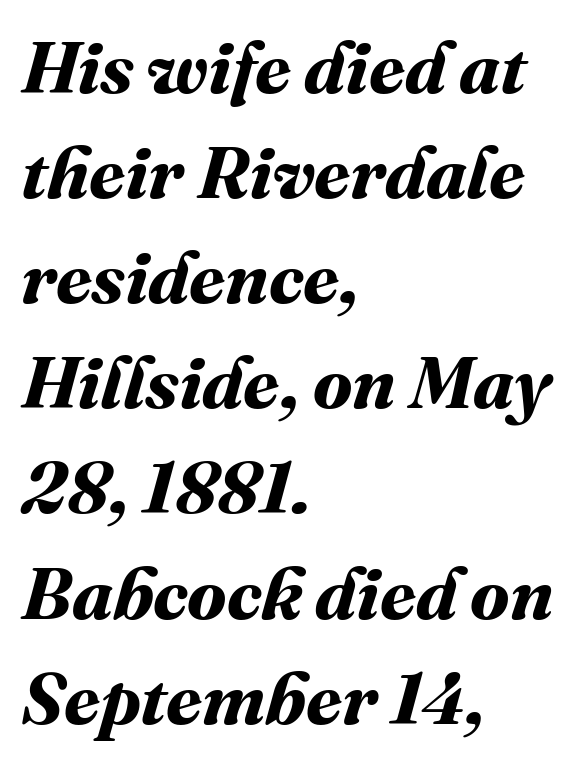
{"bold": "yes", "weight": "bold", "width": "normal", "stroke_contrast": "medium", "x_height": "medium", "monospaced": "no", "underline": "no", "align": "left", "line_spacing": "normal", "line_spacing_ratio": 1.44, "letter_spacing": "normal", "letter_spacing_em": 0.0, "glyph_px": 73}
